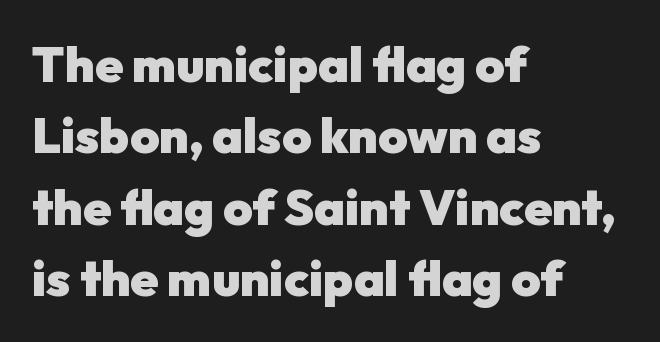
{"serif": "no", "italic": "no", "bold": "yes", "weight": "heavy", "width": "normal", "stroke_contrast": "low", "x_height": "medium", "monospaced": "no", "underline": "no", "align": "left", "line_spacing": "normal", "line_spacing_ratio": 1.43, "letter_spacing": "normal", "letter_spacing_em": 0.0, "glyph_px": 50}
